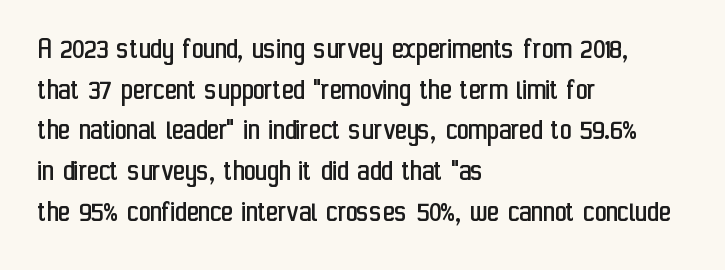
The image shows 32 px regular-weight, condensed sans-serif type, upright; set left-aligned, normal line spacing (1.27x), normal letter spacing, not underlined; low stroke contrast and a medium x-height.
